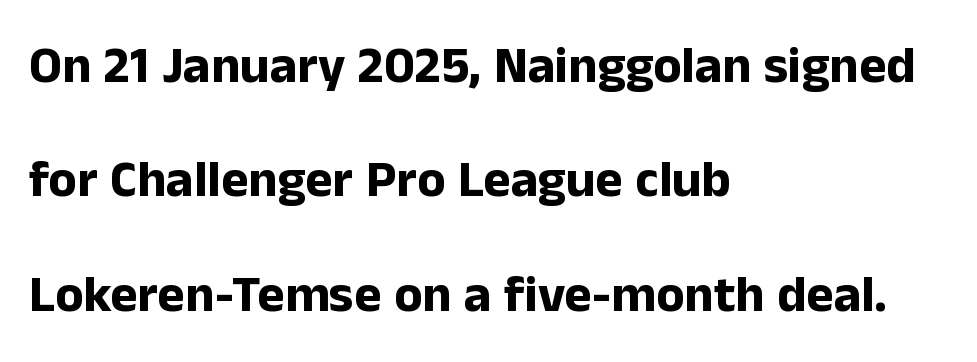
Serif or sans? Sans — the stroke terminals are bare. This rendering features lettering with no underline. Italic: no, the glyphs are upright roman. The lines in this sample share a left origin and differ only in where they stop. A great deal of white space separates one row of letters from the next. I'd describe the lettering as bold — thick and assertive.
